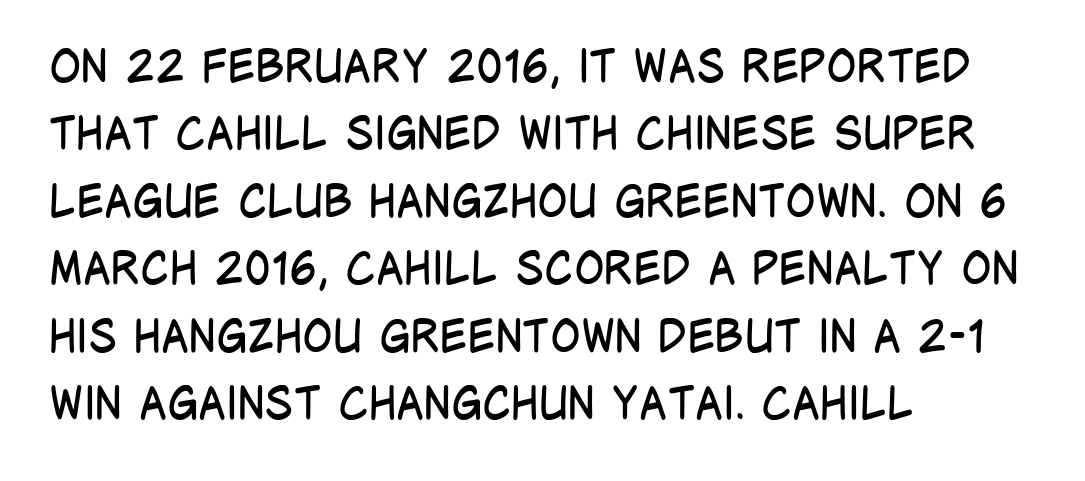
The image shows 45 px regular-weight, condensed sans-serif type, upright; set left-aligned, normal line spacing (1.5x), normal letter spacing, not underlined; low stroke contrast and a large x-height.
